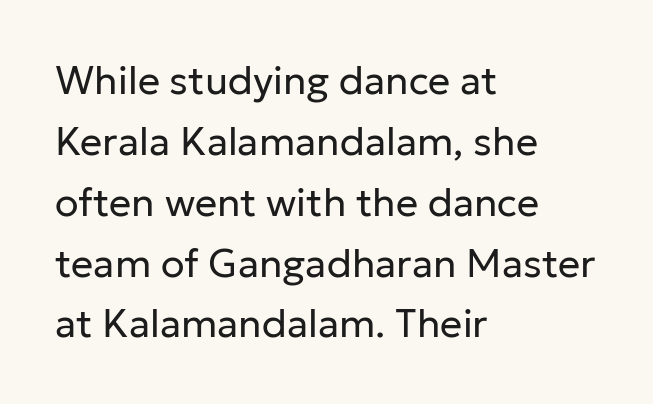
Q: Is the text bold? A: No.
Q: Is the text italic (slanted)? A: No, it is upright.
Q: Is the typeface a serif or a sans-serif typeface? A: Sans-serif.
Q: Is the text underlined? A: No.
Q: How is the paragraph aligned? A: Left-aligned.
Q: Is the spacing between letters normal or unusually wide? A: Normal.
Q: Is the spacing between lines tight, normal or loose? A: Normal.
Q: Width (condensed, normal, or wide)? A: Normal.
Q: Stroke contrast? A: Low.
Q: x-height? A: Medium.
Q: Monospaced? A: No.
